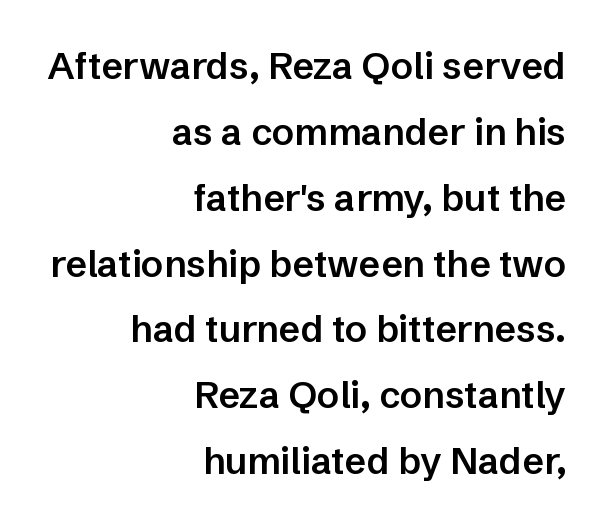
{"serif": "no", "italic": "no", "bold": "semi", "weight": "semibold", "width": "normal", "stroke_contrast": "low", "x_height": "medium", "monospaced": "no", "underline": "no", "align": "right", "line_spacing_ratio": 1.78, "letter_spacing": "normal", "letter_spacing_em": 0.0, "glyph_px": 37}
